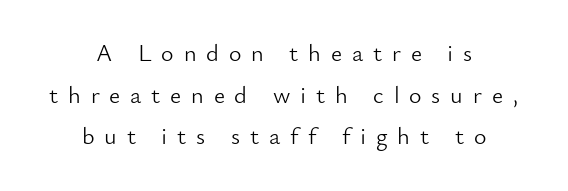
Q: Is the text bold? A: No.
Q: Is the text italic (slanted)? A: No, it is upright.
Q: Is the text underlined? A: No.
Q: How is the paragraph aligned? A: Centered.
Q: Is the spacing between letters normal or unusually wide? A: Unusually wide.
